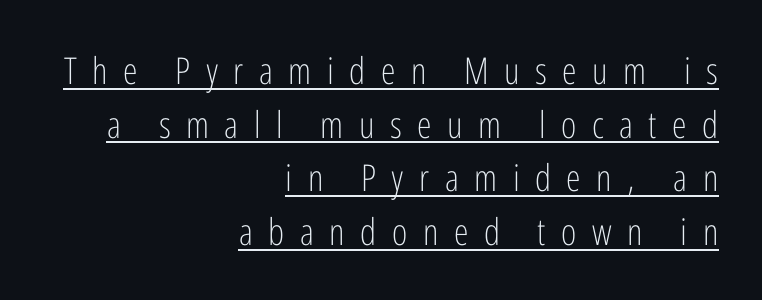
Q: Is the text bold? A: No.
Q: Is the text italic (slanted)? A: No, it is upright.
Q: Is the typeface a serif or a sans-serif typeface? A: Sans-serif.
Q: Is the text underlined? A: Yes.
Q: How is the paragraph aligned? A: Right-aligned.
Q: Is the spacing between letters normal or unusually wide? A: Unusually wide.
Q: Is the spacing between lines tight, normal or loose? A: Normal.
Q: Width (condensed, normal, or wide)? A: Condensed.
Q: Stroke contrast? A: Low.
Q: x-height? A: Medium.
Q: Monospaced? A: No.
